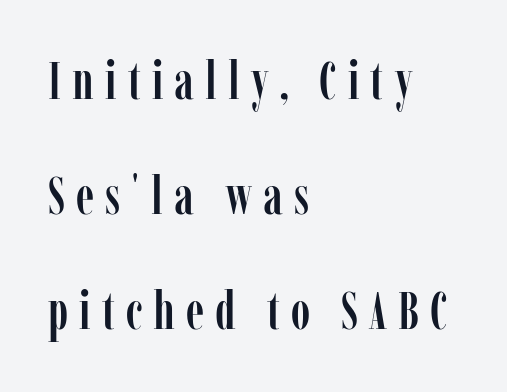
The image shows 53 px condensed serif type, upright; set left-aligned, loose line spacing (2.17x), unusually wide letter spacing (+0.21 em), not underlined; low stroke contrast and a medium x-height.
